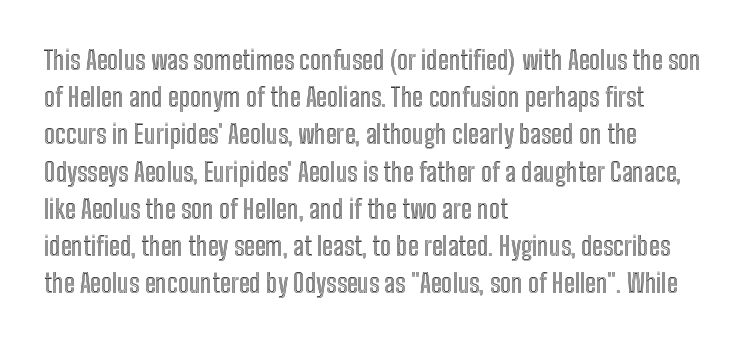
Q: Is the text italic (slanted)? A: No, it is upright.
Q: Is the text underlined? A: No.
Q: How is the paragraph aligned? A: Left-aligned.
Q: Is the spacing between letters normal or unusually wide? A: Normal.
Q: Is the spacing between lines tight, normal or loose? A: Normal.
